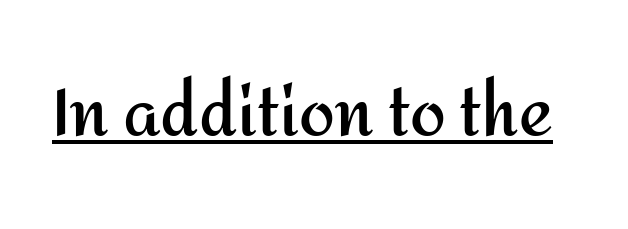
Character widths vary here, with narrow letters taking less room than wide ones. Serif or sans? Sans — the stroke terminals are bare. This is underlined copy, the kind a proofreader might mark for attention. Compared with typical body copy, the letter spacing here is the same. Notice how the stems are strictly vertical — no italics here.
